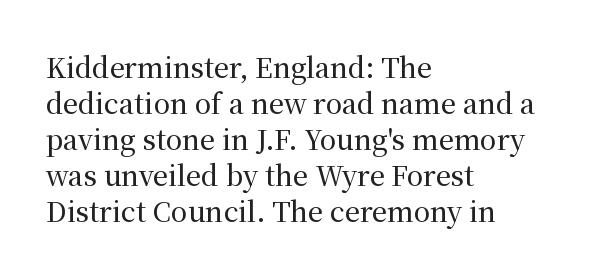
{"italic": "no", "underline": "no", "align": "left", "line_spacing": "normal", "line_spacing_ratio": 1.33, "letter_spacing": "normal", "letter_spacing_em": 0.0, "glyph_px": 27}
